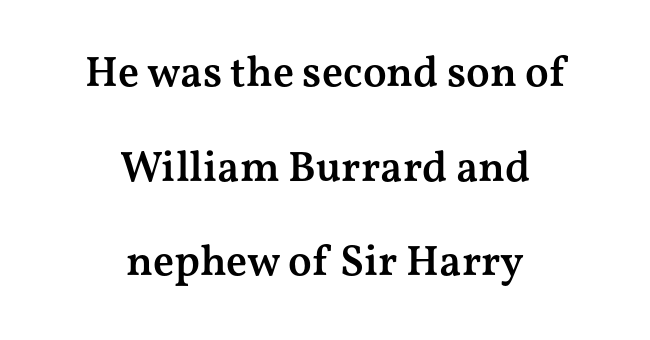
The image shows 43 px semibold, wide serif type, upright; set centered, loose line spacing (2.2x), normal letter spacing, not underlined; medium stroke contrast and a medium x-height.
